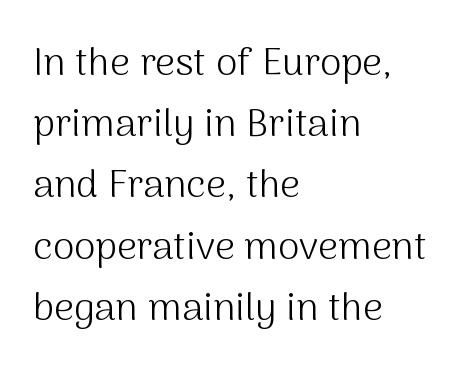
Do the letters lean? They stand straight. Notice how descenders clear the ascenders below comfortably — that's standard leading. Is this a sans? Yes — the strokes have no serifs. Look at the tracking — it's just the regular setting, nothing added. The paragraph has a hard left edge and a soft right edge.
